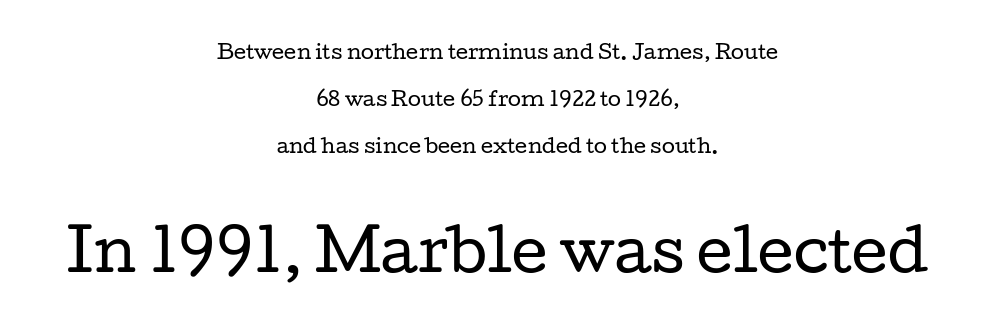
Q: Is the text bold? A: No.
Q: Is the text italic (slanted)? A: No, it is upright.
Q: Is the typeface a serif or a sans-serif typeface? A: Serif.
Q: Is the text underlined? A: No.
Q: How is the paragraph aligned? A: Centered.
Q: Is the spacing between letters normal or unusually wide? A: Normal.
Q: Is the spacing between lines tight, normal or loose? A: Loose.
Q: Which block of text is set in a larger size, the first (top) or the second (bottom)? A: The second (bottom) one.
Q: Width (condensed, normal, or wide)? A: Wide.
Q: Stroke contrast? A: Low.
Q: x-height? A: Medium.
Q: Monospaced? A: No.
